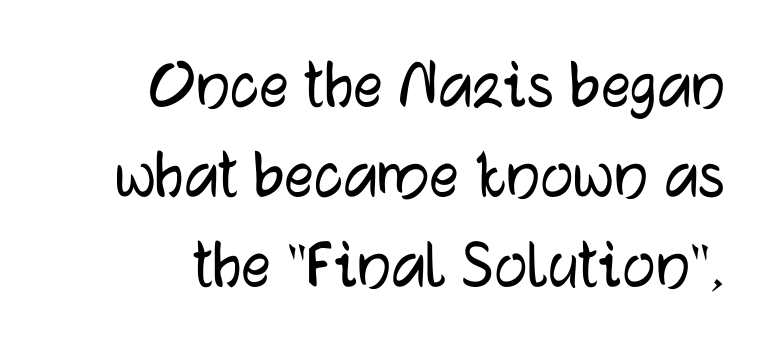
The image shows 73 px sans-serif type, upright; set line spacing 1.23x, normal letter spacing, not underlined; low stroke contrast and a medium x-height.
